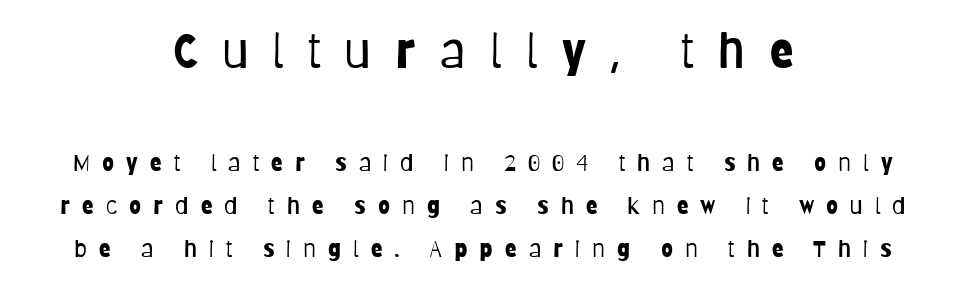
Classification — sans serif. You could not count columns in this text — the font is proportionally spaced. Only glyphs here, with clear space below each row. A student would notice the top passage is typeset larger than what follows. Is there any slant? The stems are plumb. The tracking reads as deliberately expanded to a designer's eye.
